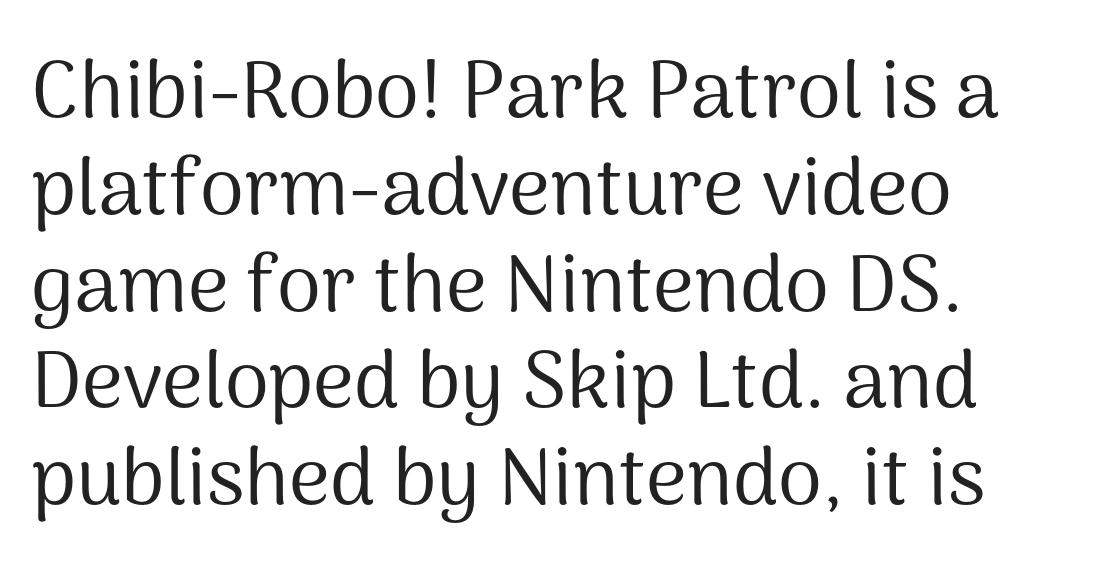
Q: Is the text bold? A: No.
Q: Is the text italic (slanted)? A: No, it is upright.
Q: Is the typeface a serif or a sans-serif typeface? A: Sans-serif.
Q: Is the text underlined? A: No.
Q: How is the paragraph aligned? A: Left-aligned.
Q: Is the spacing between letters normal or unusually wide? A: Normal.
Q: Width (condensed, normal, or wide)? A: Normal.
Q: Stroke contrast? A: Medium.
Q: x-height? A: Medium.
Q: Monospaced? A: No.
